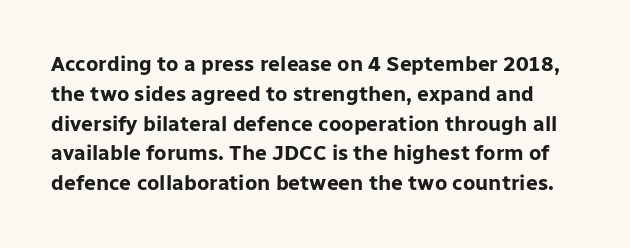
The image shows 21 px bold type, upright; set normal line spacing (1.42x), normal letter spacing, not underlined.
